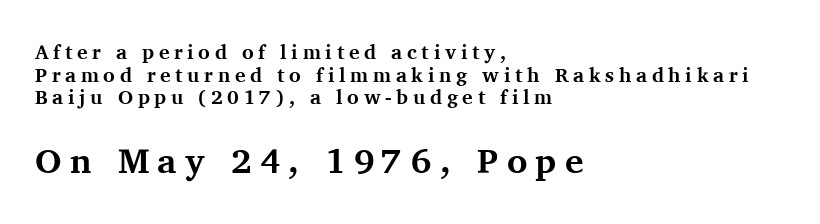
{"serif": "yes", "italic": "no", "bold": "yes", "weight": "bold", "width": "normal", "stroke_contrast": "medium", "x_height": "medium", "monospaced": "no", "underline": "no", "align": "left", "line_spacing": "tight", "line_spacing_ratio": 1.13, "letter_spacing": "wide", "letter_spacing_em": 0.23, "larger_block": "second", "size_ratio": 1.75, "glyph_px": 35}
